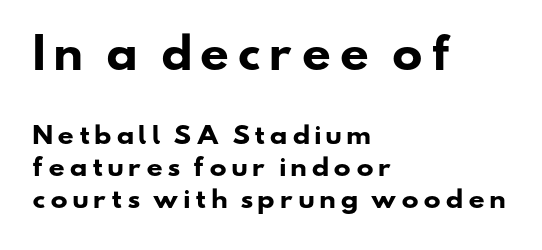
Q: Is the text bold? A: Yes.
Q: Is the typeface a serif or a sans-serif typeface? A: Sans-serif.
Q: Is the text underlined? A: No.
Q: How is the paragraph aligned? A: Left-aligned.
Q: Is the spacing between lines tight, normal or loose? A: Normal.
Q: Which block of text is set in a larger size, the first (top) or the second (bottom)? A: The first (top) one.
Q: Width (condensed, normal, or wide)? A: Wide.
Q: Stroke contrast? A: Low.
Q: x-height? A: Small.
Q: Monospaced? A: No.
